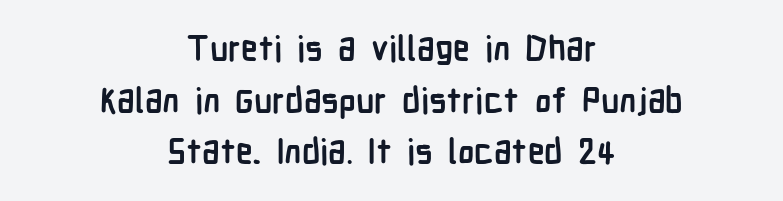
Where is the straight margin? There isn't one; the lines are centered. Unlike a traditional serif, this face leaves its strokes unadorned. Underlining? Definitely not there. Vertical strokes here are truly vertical. Weight: bold. The block of text has a typical density, with ordinary space between rows.
